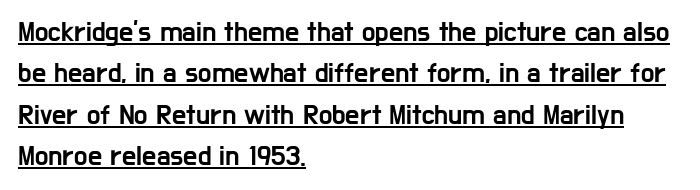
Q: Is the text italic (slanted)? A: No, it is upright.
Q: Is the typeface a serif or a sans-serif typeface? A: Sans-serif.
Q: Is the text underlined? A: Yes.
Q: How is the paragraph aligned? A: Left-aligned.
Q: Is the spacing between letters normal or unusually wide? A: Normal.
Q: Is the spacing between lines tight, normal or loose? A: Normal.
Q: Width (condensed, normal, or wide)? A: Condensed.
Q: Stroke contrast? A: Low.
Q: x-height? A: Medium.
Q: Monospaced? A: No.
